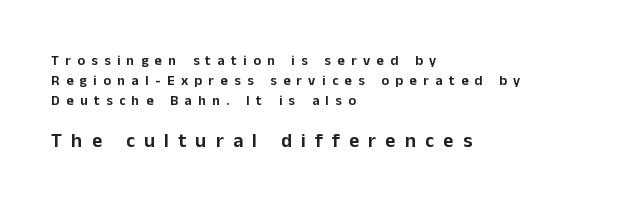
The image shows 20 px text type, upright; set left-aligned, normal line spacing (1.43x), unusually wide letter spacing (+0.46 em), not underlined; the second (bottom) block is 1.43x larger.
